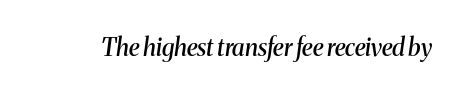
How heavy is the stroke? Medium-heavy — a semibold, shy of bold. The passage shown has conventional tracking throughout. Yep, that's italic — everything's leaning. Descenders are the only things crossing below the line.
